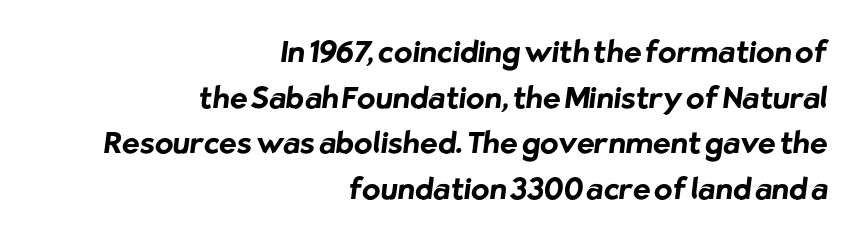
{"serif": "no", "bold": "yes", "weight": "bold", "width": "normal", "stroke_contrast": "low", "x_height": "medium", "monospaced": "no", "underline": "no", "align": "right", "line_spacing": "normal", "line_spacing_ratio": 1.52, "letter_spacing": "normal", "letter_spacing_em": 0.0, "glyph_px": 30}
